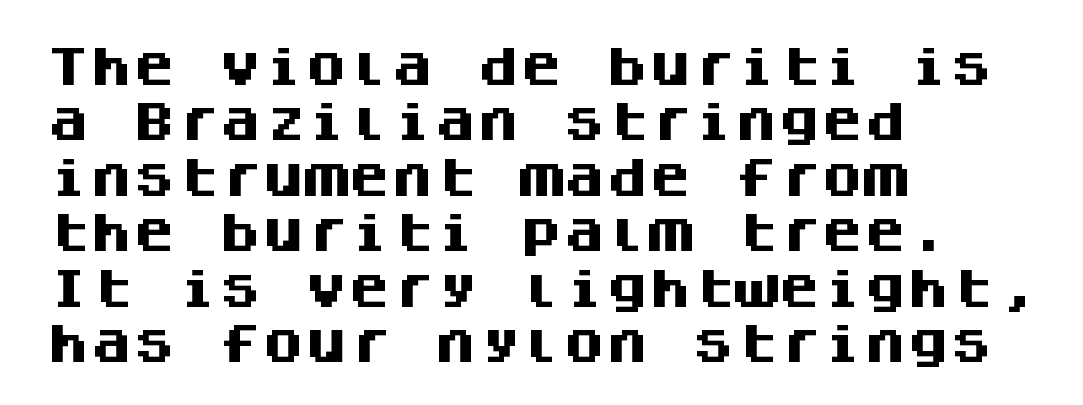
Q: Is the text bold? A: Yes.
Q: Is the text italic (slanted)? A: No, it is upright.
Q: Is the typeface a serif or a sans-serif typeface? A: Sans-serif.
Q: Is the text underlined? A: No.
Q: How is the paragraph aligned? A: Left-aligned.
Q: Is the spacing between letters normal or unusually wide? A: Normal.
Q: Is the spacing between lines tight, normal or loose? A: Normal.
Q: Width (condensed, normal, or wide)? A: Normal.
Q: Stroke contrast? A: Medium.
Q: x-height? A: Large.
Q: Monospaced? A: Yes.
